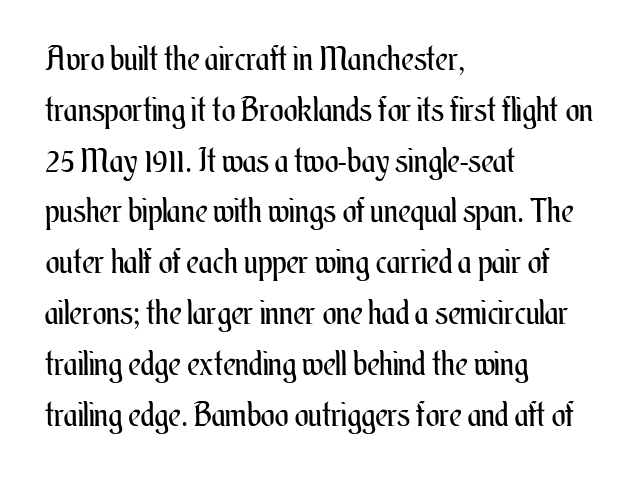
Here the designer chose a conventional face with non-uniform glyph widths. Baseline-to-baseline distance is the conventional proportion of letter height. Words float on clear page, feet unadorned. These lines are set flush left with a ragged right edge. Is there any slant? The stems are plumb. No extra ink here — the face is not bold.
